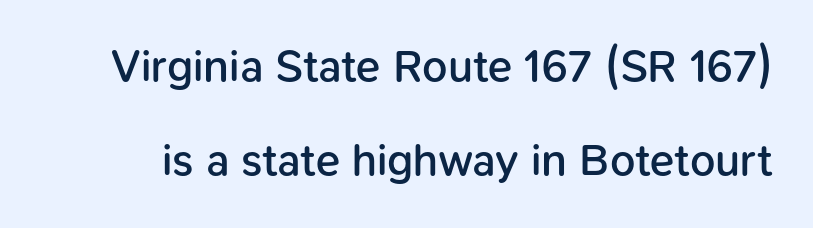
Q: Is the text bold? A: Semi-bold.
Q: Is the text italic (slanted)? A: No, it is upright.
Q: Is the typeface a serif or a sans-serif typeface? A: Sans-serif.
Q: Is the text underlined? A: No.
Q: Is the spacing between letters normal or unusually wide? A: Normal.
Q: Is the spacing between lines tight, normal or loose? A: Loose.
Q: Width (condensed, normal, or wide)? A: Normal.
Q: Stroke contrast? A: Low.
Q: x-height? A: Medium.
Q: Monospaced? A: No.
